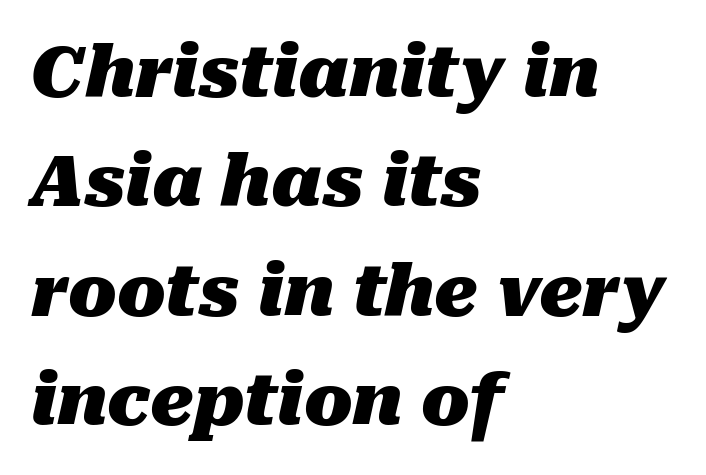
The image shows 71 px heavy type, italic (leaning right); set left-aligned, normal line spacing (1.54x), normal letter spacing, not underlined; medium stroke contrast and a medium x-height.
